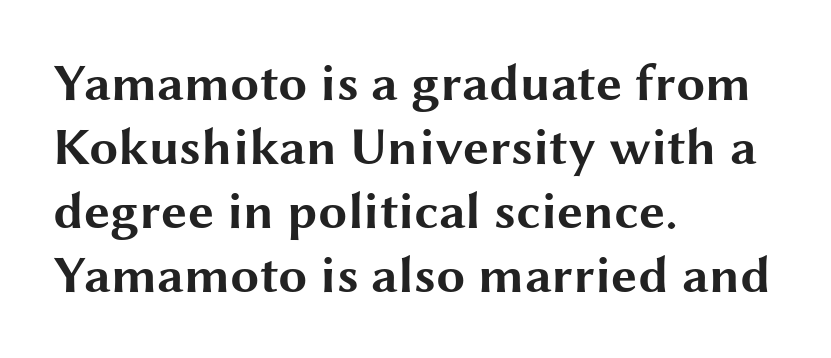
Q: Is the text bold? A: Yes.
Q: Is the text italic (slanted)? A: No, it is upright.
Q: Is the typeface a serif or a sans-serif typeface? A: Sans-serif.
Q: Is the text underlined? A: No.
Q: How is the paragraph aligned? A: Left-aligned.
Q: Is the spacing between letters normal or unusually wide? A: Normal.
Q: Width (condensed, normal, or wide)? A: Wide.
Q: Stroke contrast? A: Medium.
Q: x-height? A: Medium.
Q: Monospaced? A: No.
